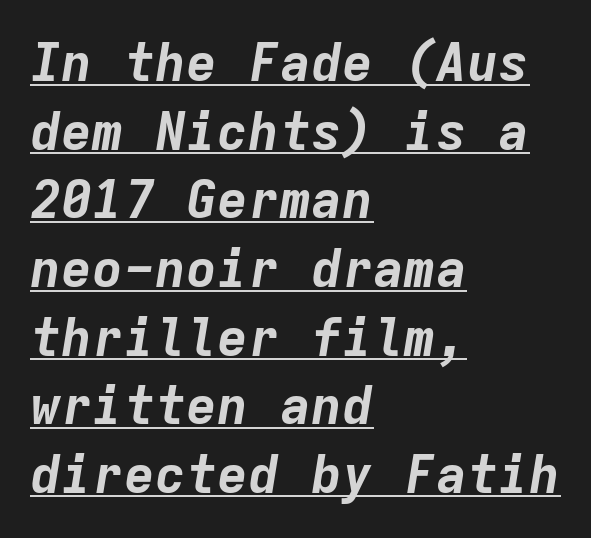
The image shows 52 px bold type, italic (leaning right), monospaced; set left-aligned, normal line spacing (1.32x), normal letter spacing, underlined; low stroke contrast and a medium x-height.
